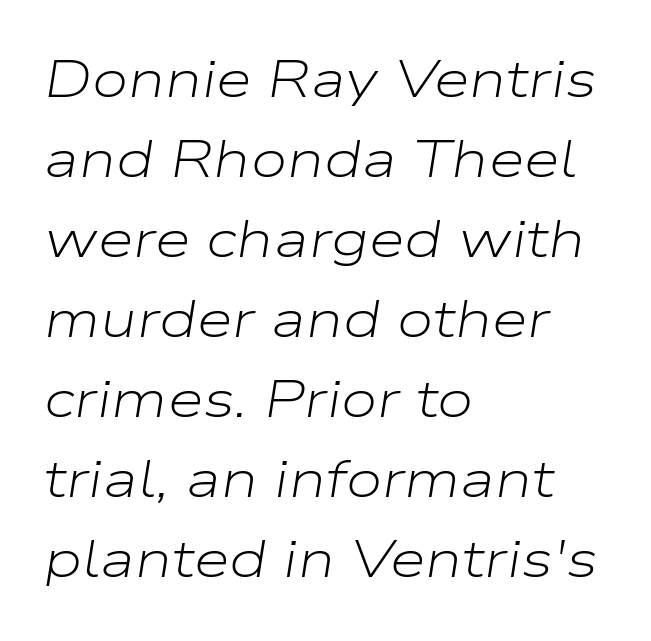
Emphasis-style slanted type is in use. The weight would be labelled regular, book, light, or lighter still. Nothing unusual about the tracking: characters are spaced as the font intends. Leading: standard.
